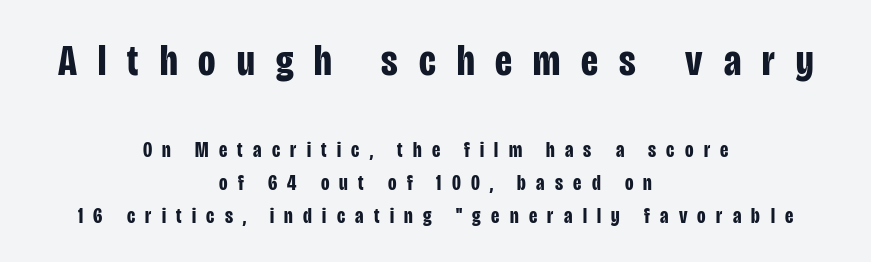
The image shows 45 px bold, condensed sans-serif type, upright; set centered, normal line spacing (1.49x), unusually wide letter spacing (+0.47 em), not underlined; the first (top) block is 2.05x larger; low stroke contrast and a large x-height.
